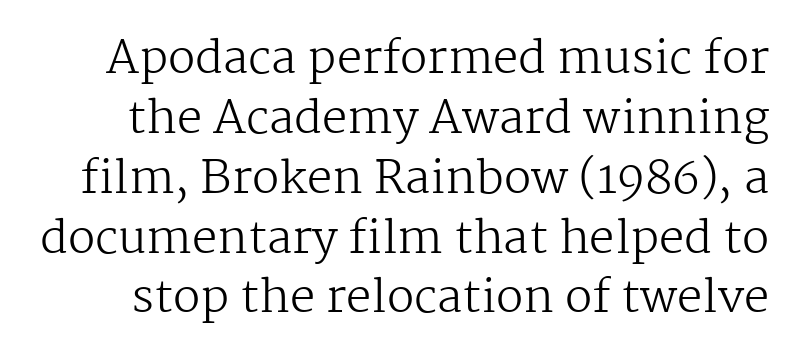
{"serif": "yes", "italic": "no", "bold": "no", "weight": "regular", "width": "normal", "stroke_contrast": "medium", "x_height": "medium", "monospaced": "no", "underline": "no", "line_spacing": "normal", "line_spacing_ratio": 1.33, "letter_spacing": "normal", "letter_spacing_em": 0.0, "glyph_px": 45}
